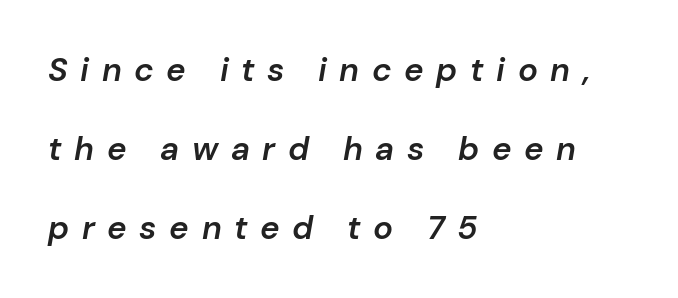
The image shows 33 px semibold type, italic (leaning right); set left-aligned, loose line spacing (2.39x), unusually wide letter spacing (+0.38 em), not underlined; low stroke contrast and a medium x-height.
